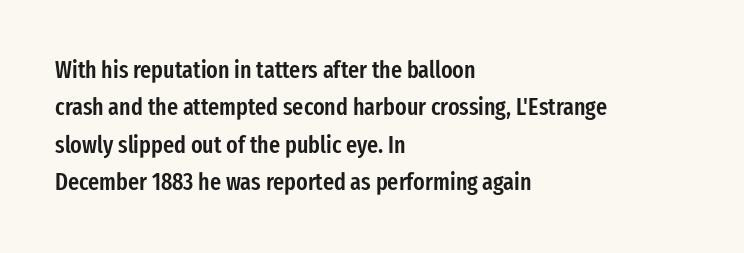
The image shows 24 px text type, upright; set left-aligned, normal line spacing (1.56x), normal letter spacing, not underlined.
